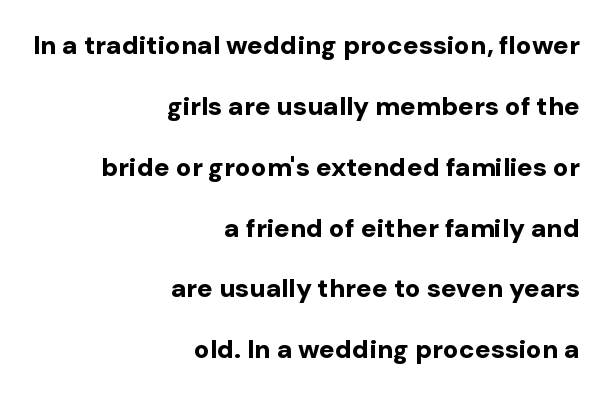
{"italic": "no", "bold": "yes", "underline": "no", "align": "right", "line_spacing": "loose", "line_spacing_ratio": 2.34, "letter_spacing": "normal", "letter_spacing_em": 0.0, "glyph_px": 26}
